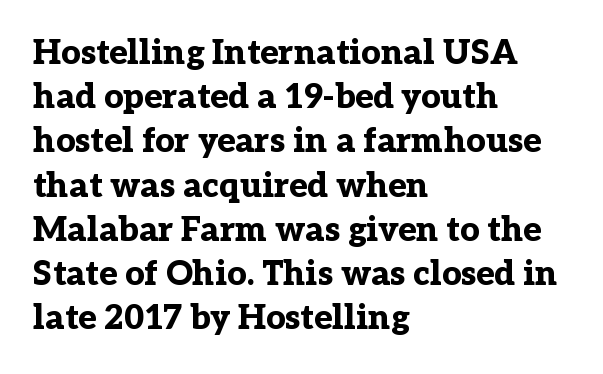
{"serif": "yes", "italic": "no", "bold": "yes", "weight": "bold", "width": "normal", "stroke_contrast": "low", "x_height": "medium", "monospaced": "no", "underline": "no", "align": "left", "line_spacing": "normal", "line_spacing_ratio": 1.3, "letter_spacing": "normal", "letter_spacing_em": 0.0, "glyph_px": 34}
